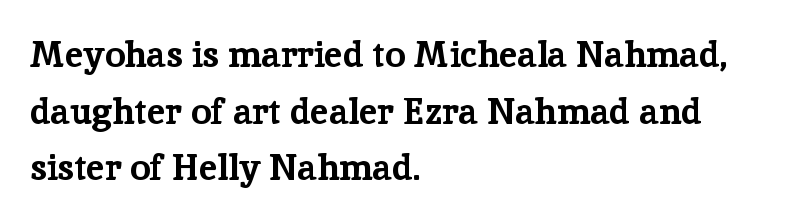
The image shows 36 px bold serif type, upright; set left-aligned, normal line spacing (1.57x), normal letter spacing, not underlined; low stroke contrast and a medium x-height.
